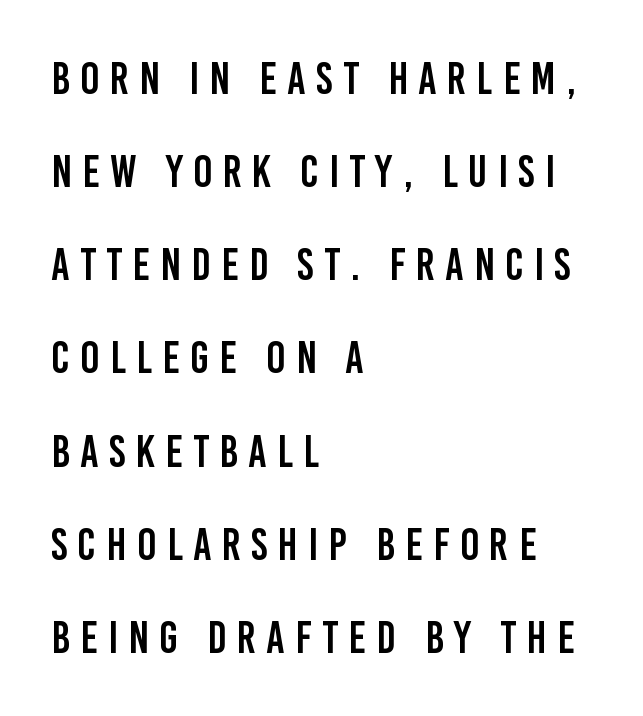
Q: Is the text italic (slanted)? A: No, it is upright.
Q: Is the typeface a serif or a sans-serif typeface? A: Sans-serif.
Q: Is the text underlined? A: No.
Q: How is the paragraph aligned? A: Left-aligned.
Q: Is the spacing between letters normal or unusually wide? A: Unusually wide.
Q: Is the spacing between lines tight, normal or loose? A: Loose.
Q: Width (condensed, normal, or wide)? A: Condensed.
Q: Stroke contrast? A: Low.
Q: x-height? A: Large.
Q: Monospaced? A: No.
